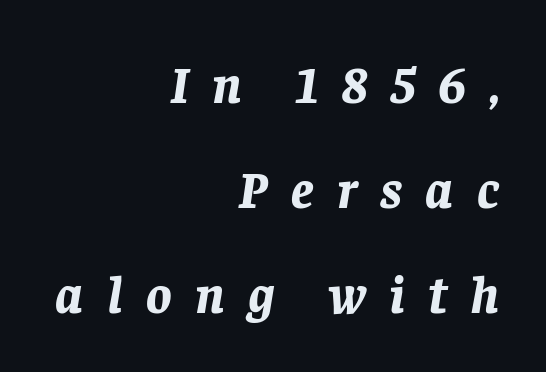
Check under the words: just untouched page. Line endings align vertically; line beginnings do not. This sample has the flowing, uneven cadence of proportional lettering. Does the lettering tilt? It does — this is italic. Each word looks stretched out because of the extra space between its letters.
